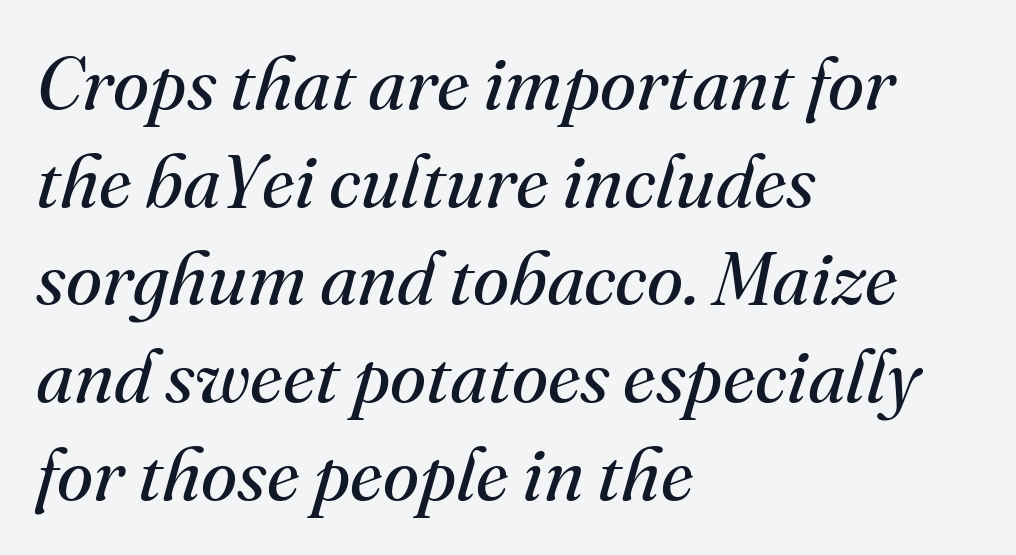
Q: Is the text bold? A: No.
Q: Is the text italic (slanted)? A: Yes, it leans right by about 16 degrees.
Q: Is the typeface a serif or a sans-serif typeface? A: Serif.
Q: Is the text underlined? A: No.
Q: How is the paragraph aligned? A: Left-aligned.
Q: Is the spacing between letters normal or unusually wide? A: Normal.
Q: Is the spacing between lines tight, normal or loose? A: Normal.
Q: Width (condensed, normal, or wide)? A: Normal.
Q: Stroke contrast? A: Medium.
Q: x-height? A: Small.
Q: Monospaced? A: No.
